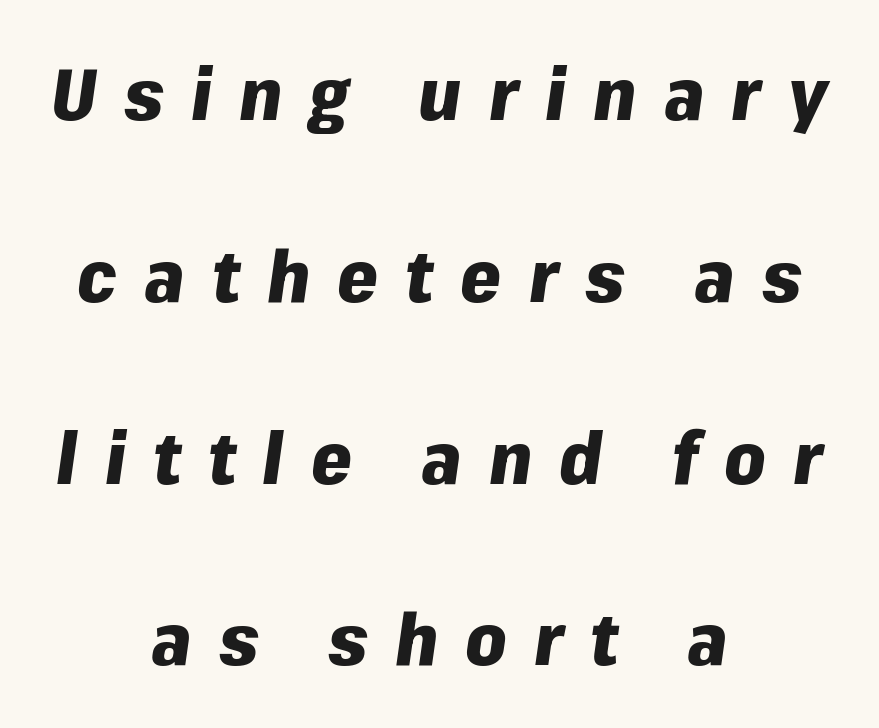
The image shows 73 px heavy type, italic (leaning right); set centered, loose line spacing (2.49x), unusually wide letter spacing (+0.37 em), not underlined; low stroke contrast and a medium x-height.
